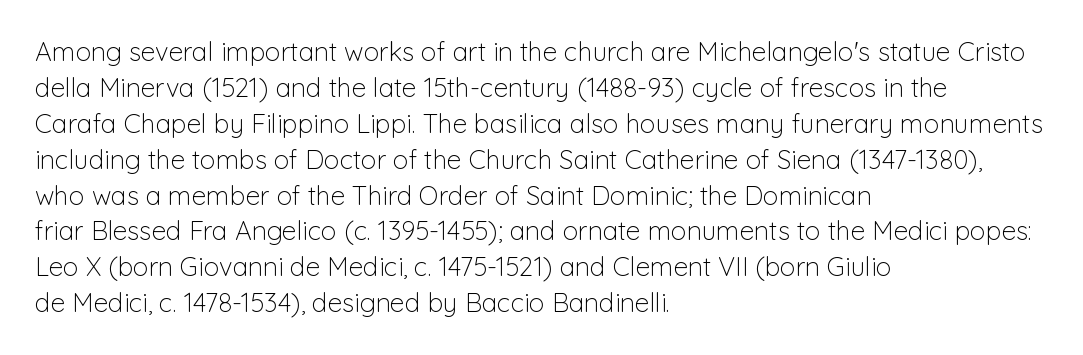
Q: Is the text bold? A: No.
Q: Is the text italic (slanted)? A: No, it is upright.
Q: Is the text underlined? A: No.
Q: How is the paragraph aligned? A: Left-aligned.
Q: Is the spacing between letters normal or unusually wide? A: Normal.
Q: Is the spacing between lines tight, normal or loose? A: Normal.
